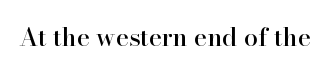
The image shows 25 px text type, upright; set normal letter spacing, not underlined.
